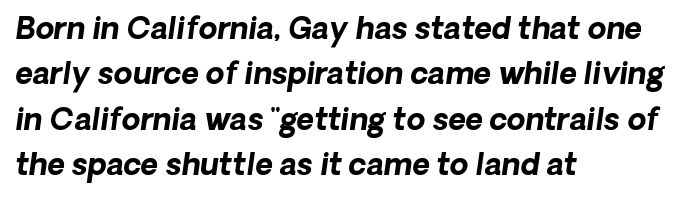
The image shows 30 px bold sans-serif type; set left-aligned, normal line spacing (1.51x), normal letter spacing, not underlined; low stroke contrast and a medium x-height.
